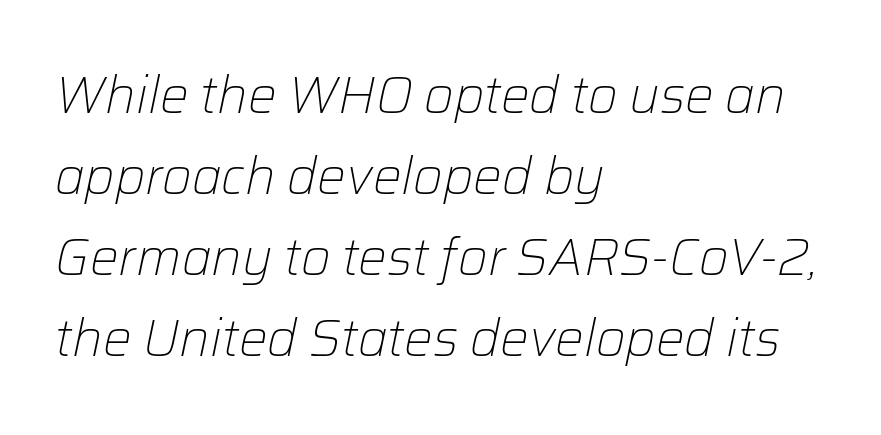
A quiet, ordinary-to-light weight characterises the typeface. Descenders are the only things crossing below the line. Words appear dense and cohesive because spacing is normal. If you measured baseline to baseline, you'd find a middling distance.
